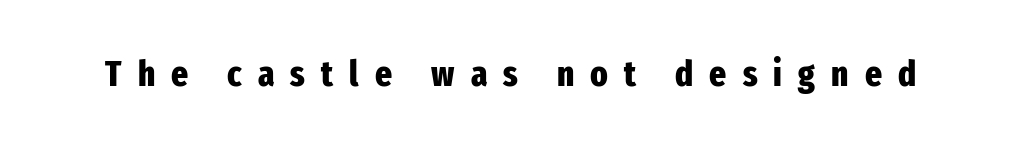
The letters stand upright; this is a roman face. Is the letter spacing exaggerated? Yes — the characters are pushed far apart. These words are printed bold, with thick strokes throughout. A typesetter would label this face a sans. Proportional: the letters do not fall into vertical columns. Descender tails drop into unmarked territory.
